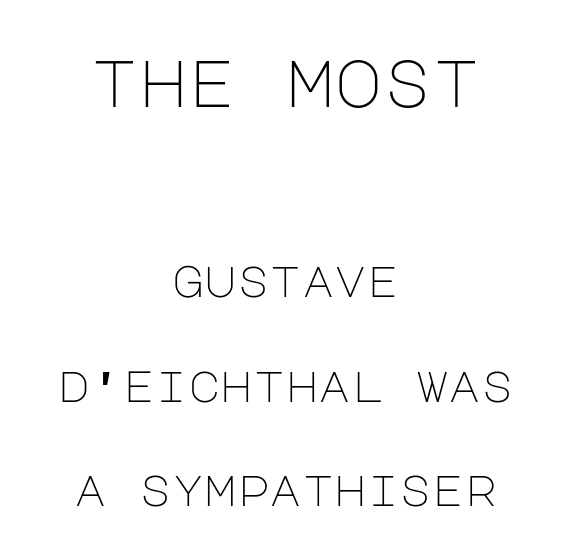
Q: Is the text bold? A: No.
Q: Is the text italic (slanted)? A: No, it is upright.
Q: Is the typeface a serif or a sans-serif typeface? A: Sans-serif.
Q: Is the text underlined? A: No.
Q: How is the paragraph aligned? A: Centered.
Q: Is the spacing between letters normal or unusually wide? A: Normal.
Q: Is the spacing between lines tight, normal or loose? A: Loose.
Q: Which block of text is set in a larger size, the first (top) or the second (bottom)? A: The first (top) one.
Q: Width (condensed, normal, or wide)? A: Normal.
Q: Stroke contrast? A: Low.
Q: x-height? A: Large.
